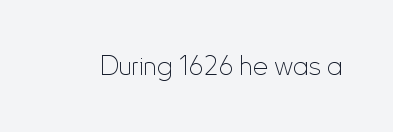
{"italic": "no", "bold": "no", "underline": "no", "letter_spacing": "normal", "letter_spacing_em": 0.0, "glyph_px": 27}
